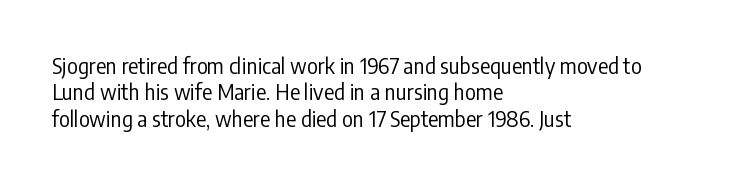
The image shows 21 px text type, upright; set left-aligned, normal line spacing (1.26x), normal letter spacing, not underlined.
